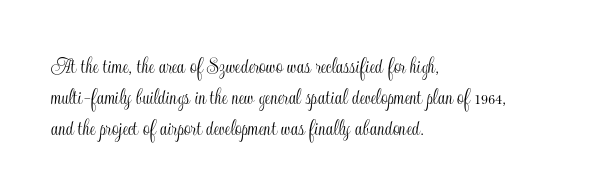
{"underline": "no", "align": "left", "line_spacing": "normal", "line_spacing_ratio": 1.3, "letter_spacing": "normal", "letter_spacing_em": 0.0, "glyph_px": 24}
